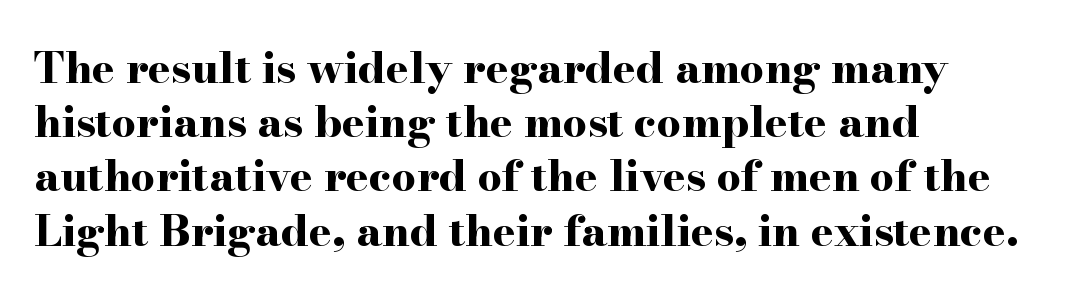
Q: Is the text bold? A: Yes.
Q: Is the text italic (slanted)? A: No, it is upright.
Q: Is the typeface a serif or a sans-serif typeface? A: Serif.
Q: Is the text underlined? A: No.
Q: How is the paragraph aligned? A: Left-aligned.
Q: Is the spacing between letters normal or unusually wide? A: Normal.
Q: Is the spacing between lines tight, normal or loose? A: Normal.
Q: Width (condensed, normal, or wide)? A: Wide.
Q: Stroke contrast? A: High.
Q: x-height? A: Small.
Q: Monospaced? A: No.
